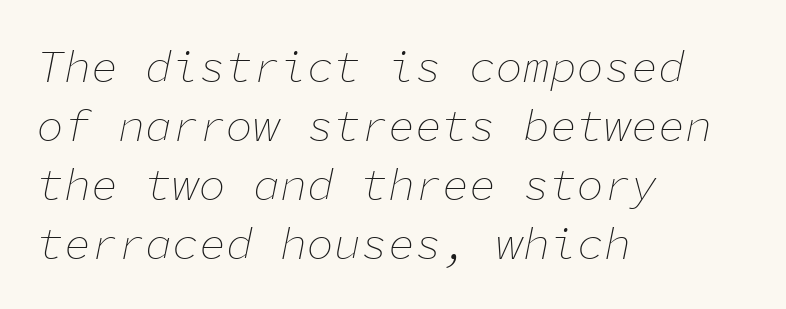
Q: Is the text bold? A: No.
Q: Is the text italic (slanted)? A: Yes, it leans right by about 11 degrees.
Q: Is the text underlined? A: No.
Q: How is the paragraph aligned? A: Left-aligned.
Q: Is the spacing between letters normal or unusually wide? A: Normal.
Q: Is the spacing between lines tight, normal or loose? A: Normal.
Q: Width (condensed, normal, or wide)? A: Normal.
Q: Stroke contrast? A: Low.
Q: x-height? A: Medium.
Q: Monospaced? A: Yes.
